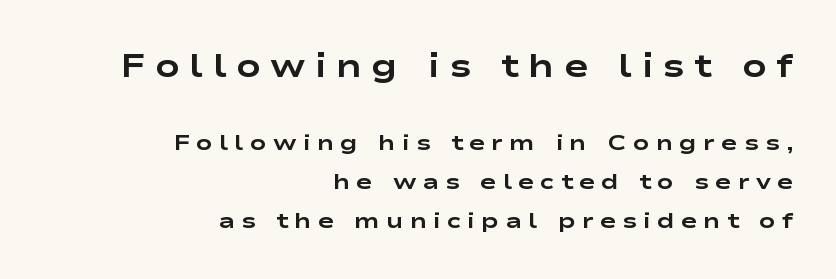
Q: Is the text bold? A: Yes.
Q: Is the text italic (slanted)? A: No, it is upright.
Q: Is the typeface a serif or a sans-serif typeface? A: Sans-serif.
Q: Is the text underlined? A: No.
Q: How is the paragraph aligned? A: Right-aligned.
Q: Is the spacing between letters normal or unusually wide? A: Unusually wide.
Q: Which block of text is set in a larger size, the first (top) or the second (bottom)? A: The first (top) one.
Q: Width (condensed, normal, or wide)? A: Wide.
Q: Stroke contrast? A: Low.
Q: x-height? A: Medium.
Q: Monospaced? A: No.
